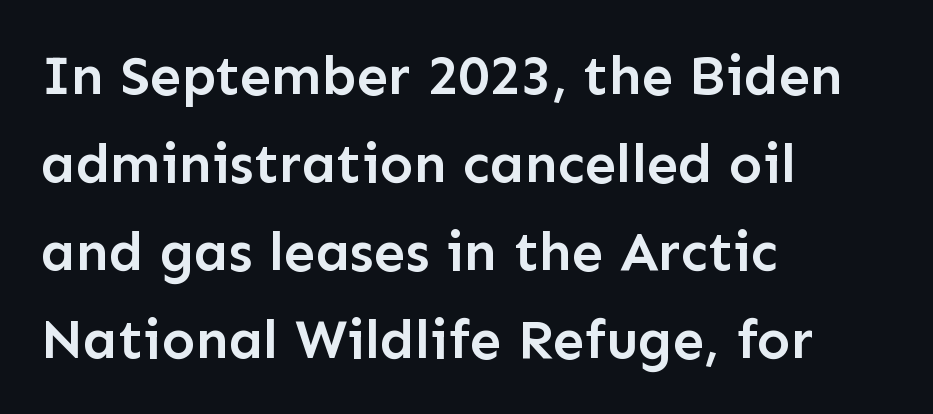
{"serif": "no", "italic": "no", "bold": "semi", "weight": "semibold", "width": "normal", "stroke_contrast": "low", "x_height": "medium", "monospaced": "no", "underline": "no", "align": "left", "line_spacing": "normal", "line_spacing_ratio": 1.57, "letter_spacing": "normal", "letter_spacing_em": 0.0, "glyph_px": 56}
